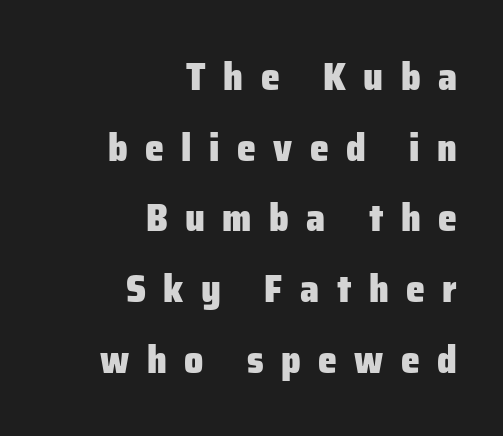
{"serif": "no", "italic": "no", "bold": "yes", "weight": "heavy", "width": "normal", "stroke_contrast": "low", "x_height": "medium", "monospaced": "no", "underline": "no", "align": "right", "line_spacing_ratio": 1.86, "letter_spacing": "wide", "letter_spacing_em": 0.46, "glyph_px": 38}
